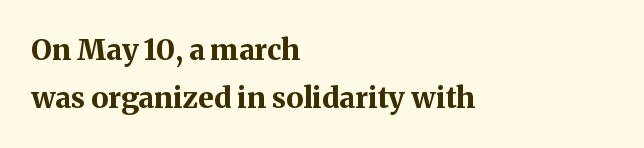
{"serif": "yes", "italic": "no", "bold": "yes", "weight": "bold", "width": "normal", "stroke_contrast": "medium", "x_height": "medium", "monospaced": "no", "underline": "no", "align": "left", "line_spacing": "normal", "line_spacing_ratio": 1.67, "letter_spacing": "normal", "letter_spacing_em": 0.0, "glyph_px": 29}
